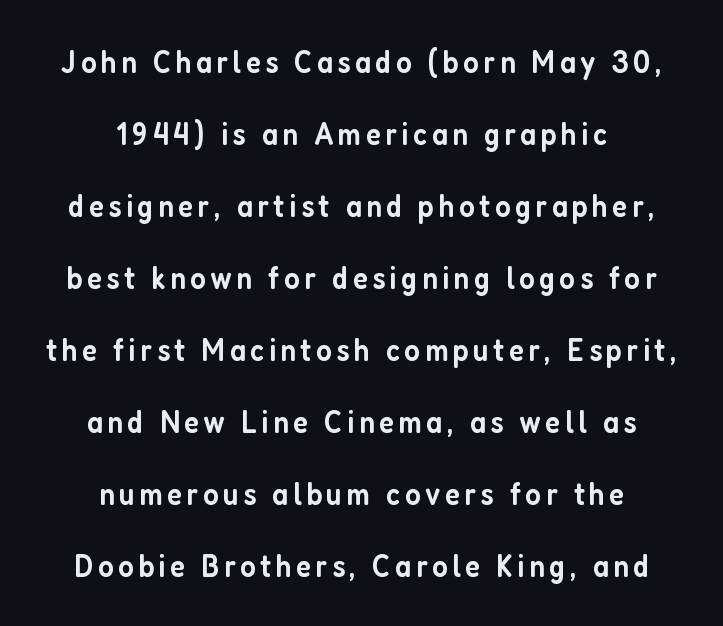
Q: Is the text bold? A: Semi-bold.
Q: Is the text italic (slanted)? A: No, it is upright.
Q: Is the typeface a serif or a sans-serif typeface? A: Sans-serif.
Q: Is the text underlined? A: No.
Q: How is the paragraph aligned? A: Centered.
Q: Is the spacing between lines tight, normal or loose? A: Loose.
Q: Width (condensed, normal, or wide)? A: Condensed.
Q: Stroke contrast? A: Low.
Q: x-height? A: Medium.
Q: Monospaced? A: No.
